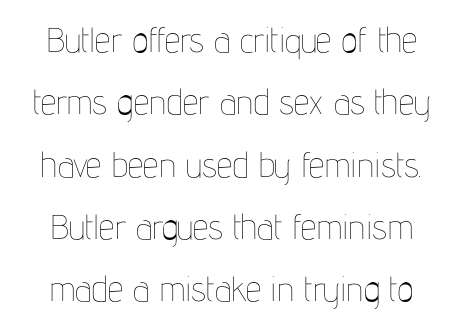
The image shows 35 px thin, condensed type, upright; set line spacing 1.78x, normal letter spacing, not underlined; low stroke contrast and a medium x-height.
